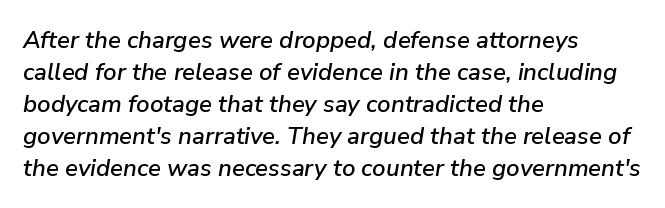
{"italic": "yes", "lean": "right", "slant_degrees": 9, "underline": "no", "align": "left", "line_spacing": "normal", "line_spacing_ratio": 1.33, "letter_spacing": "normal", "letter_spacing_em": 0.0, "glyph_px": 24}
